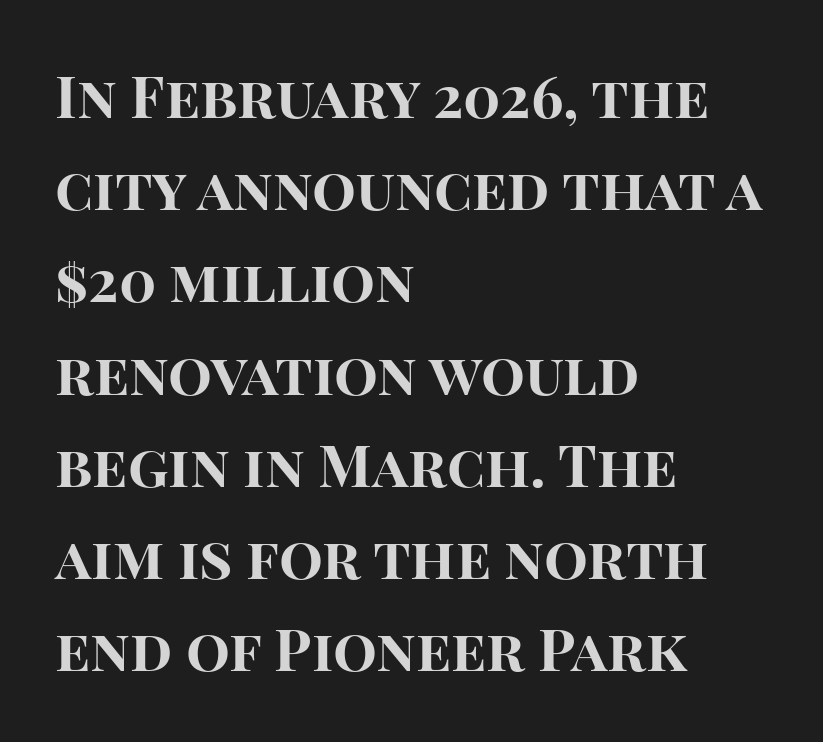
It's the straight-up-and-down kind of type. A full-strength bold gives these letters their thick strokes. Typeset ragged right — the left edge is the straight one. The characters display no serif detailing; their extremities are plain. These lines keep a tight, regular rhythm from letter to letter. Beneath every word, the page is bare.
